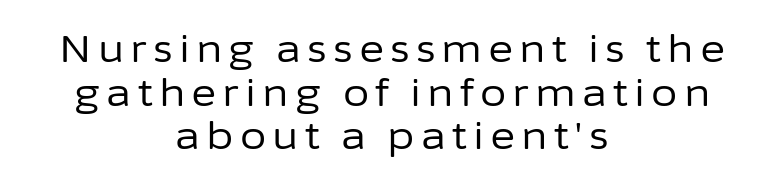
The image shows 38 px regular-weight sans-serif type, upright; set centered, tight line spacing (1.15x), not underlined; low stroke contrast and a medium x-height.
